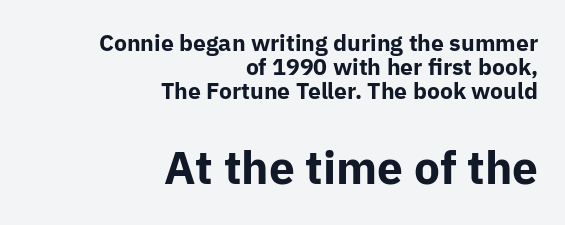
The image shows 46 px bold sans-serif type, upright; set right-aligned, tight line spacing (1.05x), normal letter spacing, not underlined; the second (bottom) block is 2.0x larger; low stroke contrast and a medium x-height.
